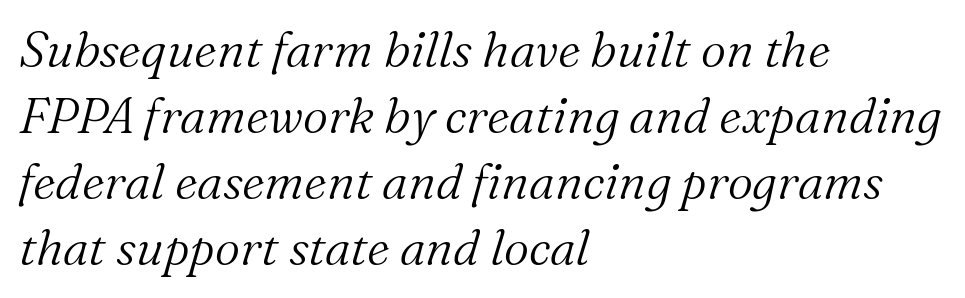
{"serif": "yes", "italic": "yes", "lean": "right", "slant_degrees": 16, "bold": "no", "weight": "light", "width": "normal", "stroke_contrast": "medium", "x_height": "medium", "monospaced": "no", "underline": "no", "align": "left", "line_spacing": "normal", "line_spacing_ratio": 1.35, "letter_spacing": "normal", "letter_spacing_em": 0.0, "glyph_px": 49}
